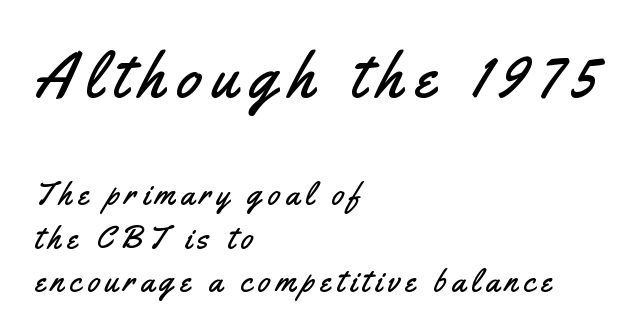
The image shows 64 px condensed sans-serif type; set left-aligned, normal line spacing (1.36x), not underlined; the first (top) block is 2.0x larger; medium stroke contrast and a small x-height.
